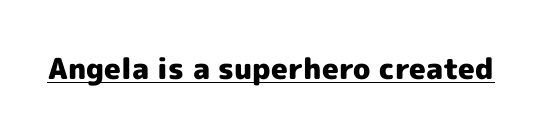
Q: Is the text bold? A: Yes.
Q: Is the text italic (slanted)? A: No, it is upright.
Q: Is the typeface a serif or a sans-serif typeface? A: Sans-serif.
Q: Is the text underlined? A: Yes.
Q: Is the spacing between letters normal or unusually wide? A: Normal.
Q: Width (condensed, normal, or wide)? A: Normal.
Q: x-height? A: Medium.
Q: Monospaced? A: No.
